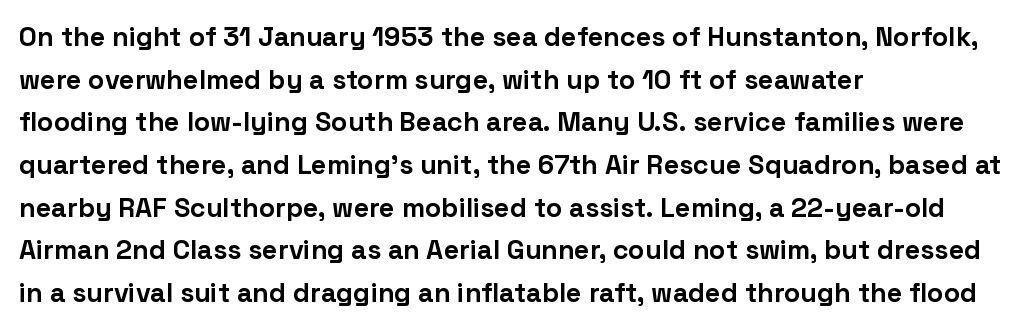
Typesetter's note: full bold, strokes at maximum text heaviness. Compared with typical paragraphs, the rows here are spaced about the same. Layout note: lines flush left. The passage shown is not underscored anywhere.
